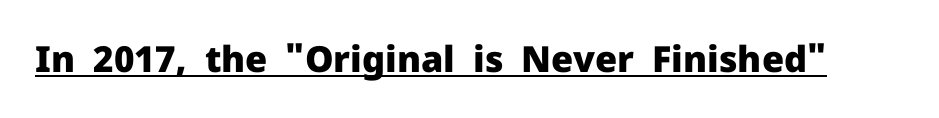
Q: Is the text bold? A: Yes.
Q: Is the text italic (slanted)? A: No, it is upright.
Q: Is the typeface a serif or a sans-serif typeface? A: Sans-serif.
Q: Is the text underlined? A: Yes.
Q: Is the spacing between letters normal or unusually wide? A: Normal.
Q: Width (condensed, normal, or wide)? A: Normal.
Q: Stroke contrast? A: Low.
Q: x-height? A: Medium.
Q: Monospaced? A: No.
